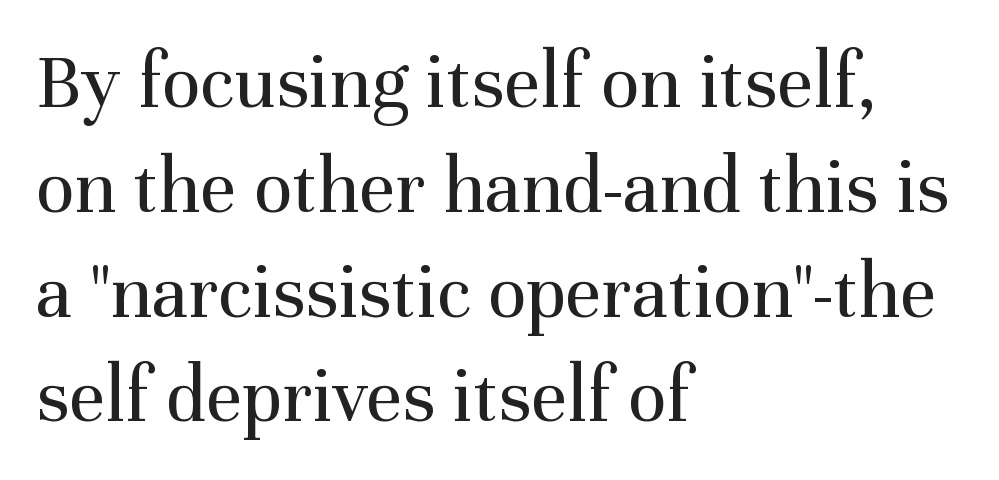
Leftover space on each line is placed entirely after the last word. This sample has the flowing, uneven cadence of proportional lettering. You can tell from the footed stems that serif type was used. The rows are spaced the way most documents space them.
